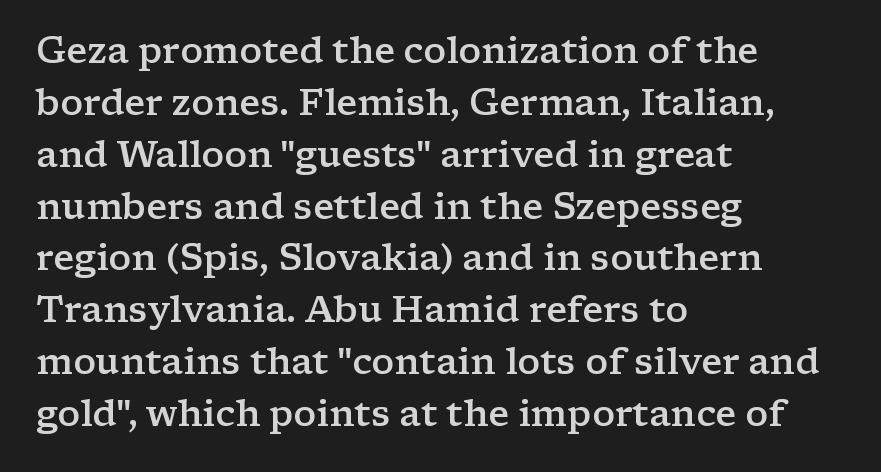
Q: Is the text bold? A: Semi-bold.
Q: Is the text italic (slanted)? A: No, it is upright.
Q: Is the typeface a serif or a sans-serif typeface? A: Serif.
Q: Is the text underlined? A: No.
Q: How is the paragraph aligned? A: Left-aligned.
Q: Is the spacing between letters normal or unusually wide? A: Normal.
Q: Is the spacing between lines tight, normal or loose? A: Normal.
Q: Width (condensed, normal, or wide)? A: Wide.
Q: Stroke contrast? A: Low.
Q: x-height? A: Medium.
Q: Monospaced? A: No.
